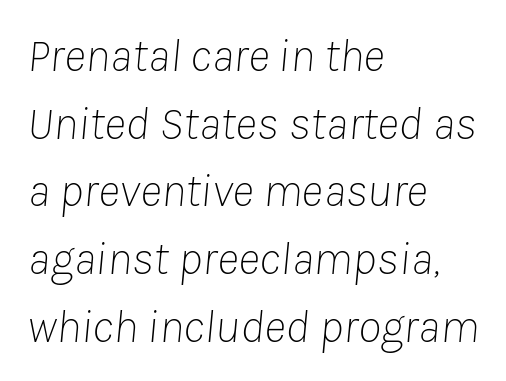
The image shows 47 px thin type, italic (leaning right); set left-aligned, normal line spacing (1.44x), normal letter spacing, not underlined; low stroke contrast and a medium x-height.
